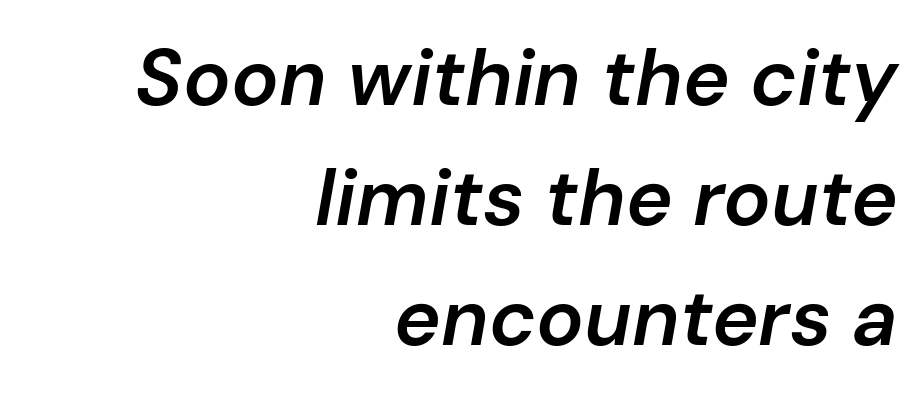
Successive baselines arrive at the customary interval. Designer's note — italics engaged. The passage shown is semibold, sitting just below true bold. Line endings align vertically; line beginnings do not.
